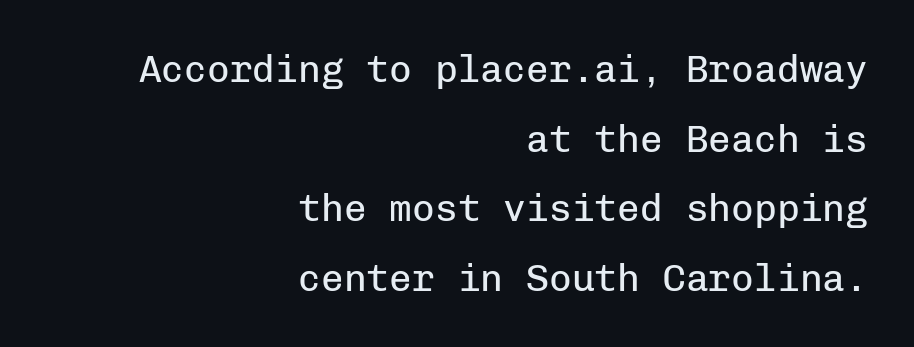
The image shows 38 px regular-weight sans-serif type, upright, monospaced; set right-aligned, line spacing 1.83x, normal letter spacing, not underlined; low stroke contrast and a medium x-height.
